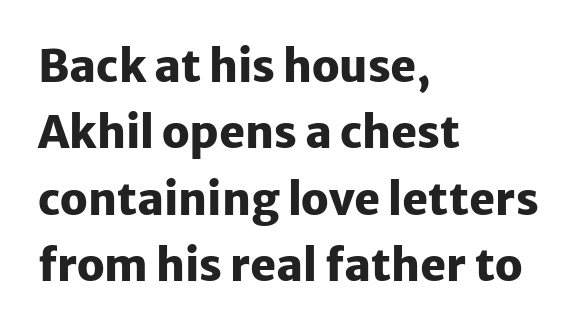
{"serif": "no", "italic": "no", "bold": "yes", "weight": "heavy", "width": "normal", "stroke_contrast": "low", "x_height": "medium", "monospaced": "no", "underline": "no", "align": "left", "line_spacing": "normal", "line_spacing_ratio": 1.51, "letter_spacing": "normal", "letter_spacing_em": 0.0, "glyph_px": 44}
